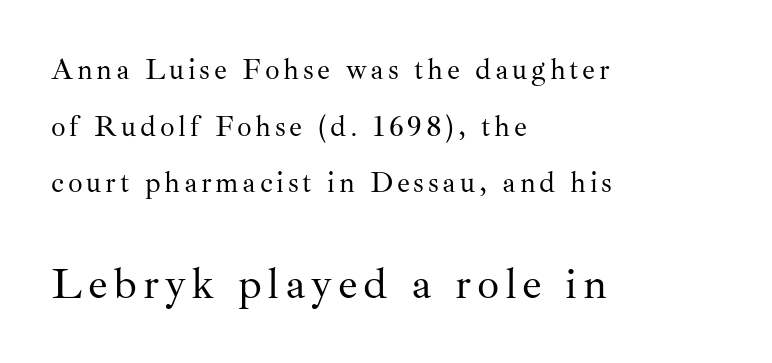
Q: Is the text bold? A: No.
Q: Is the text italic (slanted)? A: No, it is upright.
Q: Is the typeface a serif or a sans-serif typeface? A: Serif.
Q: Is the text underlined? A: No.
Q: How is the paragraph aligned? A: Left-aligned.
Q: Is the spacing between lines tight, normal or loose? A: Loose.
Q: Which block of text is set in a larger size, the first (top) or the second (bottom)? A: The second (bottom) one.
Q: Width (condensed, normal, or wide)? A: Normal.
Q: Stroke contrast? A: Medium.
Q: x-height? A: Small.
Q: Monospaced? A: No.
